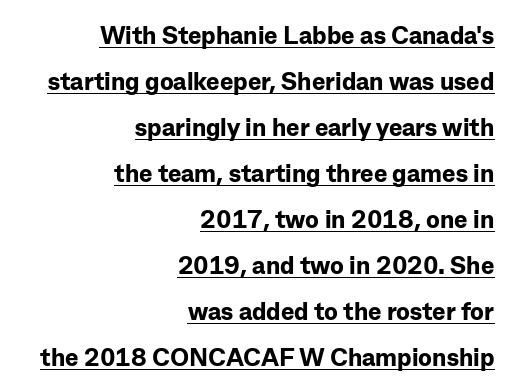
The image shows 25 px bold type, upright; set right-aligned, line spacing 1.84x, normal letter spacing, underlined.
